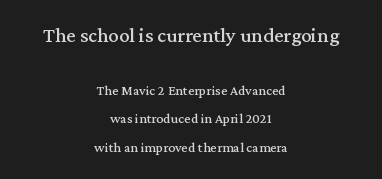
Q: Is the text italic (slanted)? A: No, it is upright.
Q: Is the text underlined? A: No.
Q: How is the paragraph aligned? A: Centered.
Q: Is the spacing between letters normal or unusually wide? A: Normal.
Q: Is the spacing between lines tight, normal or loose? A: Loose.
Q: Which block of text is set in a larger size, the first (top) or the second (bottom)? A: The first (top) one.
